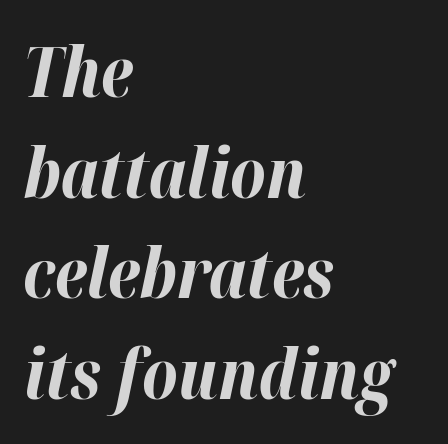
Type without underlining. The leading is moderate, giving the passage an even texture. Does extra space separate the letters? No, they use regular spacing. Varying glyph widths throughout — classic text-font behaviour.
